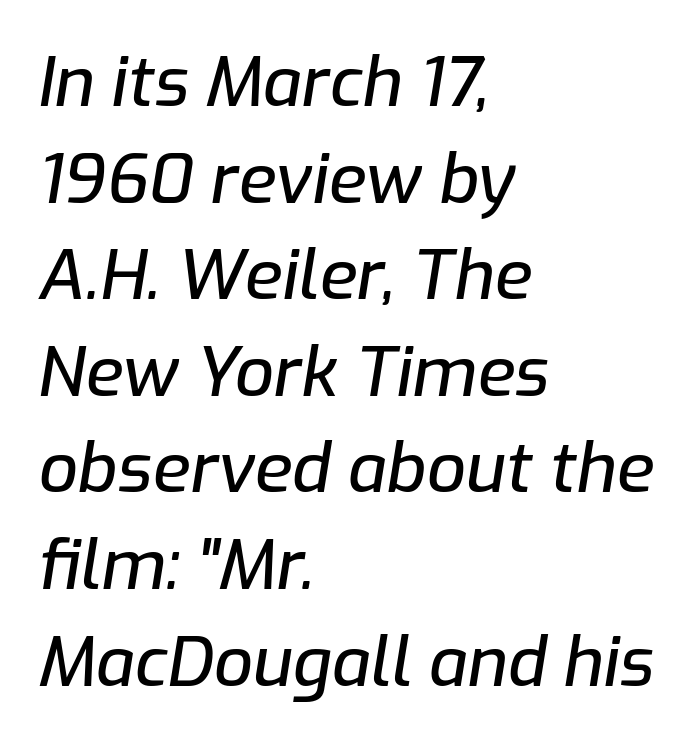
Q: Is the text italic (slanted)? A: Yes, it leans right by about 9 degrees.
Q: Is the text underlined? A: No.
Q: How is the paragraph aligned? A: Left-aligned.
Q: Is the spacing between letters normal or unusually wide? A: Normal.
Q: Is the spacing between lines tight, normal or loose? A: Normal.
Q: Width (condensed, normal, or wide)? A: Normal.
Q: Stroke contrast? A: Low.
Q: x-height? A: Medium.
Q: Monospaced? A: No.
